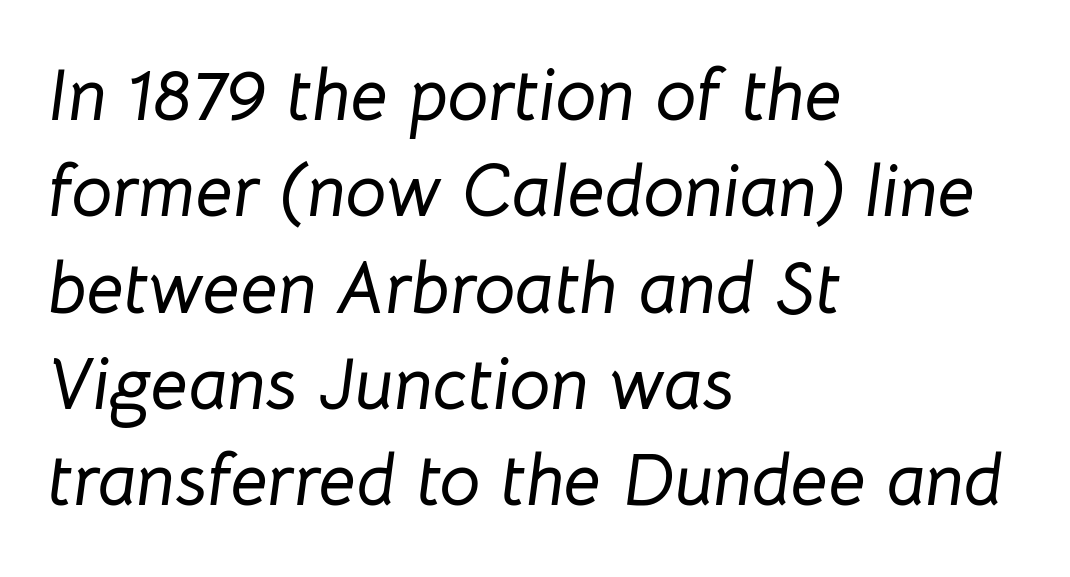
Q: Is the text italic (slanted)? A: Yes, it leans right by about 8 degrees.
Q: Is the text underlined? A: No.
Q: How is the paragraph aligned? A: Left-aligned.
Q: Is the spacing between letters normal or unusually wide? A: Normal.
Q: Is the spacing between lines tight, normal or loose? A: Normal.
Q: Width (condensed, normal, or wide)? A: Normal.
Q: Stroke contrast? A: Low.
Q: x-height? A: Medium.
Q: Monospaced? A: No.
